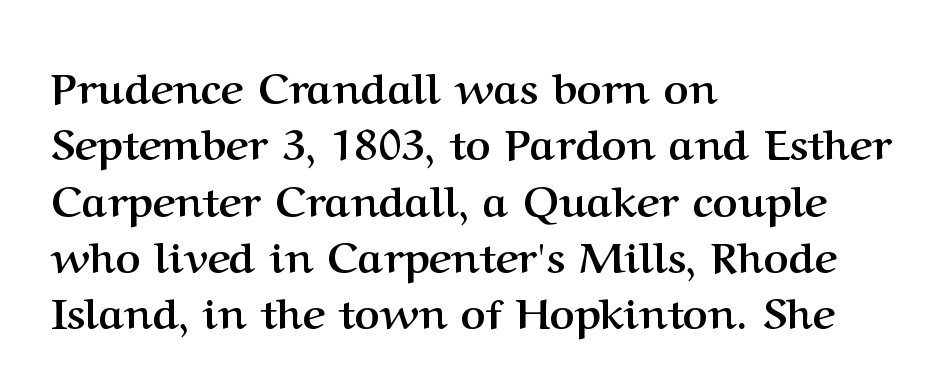
{"serif": "yes", "italic": "no", "bold": "yes", "weight": "semibold", "width": "normal", "stroke_contrast": "medium", "x_height": "medium", "monospaced": "no", "underline": "no", "align": "left", "line_spacing": "normal", "line_spacing_ratio": 1.31, "letter_spacing": "normal", "letter_spacing_em": 0.0, "glyph_px": 43}
